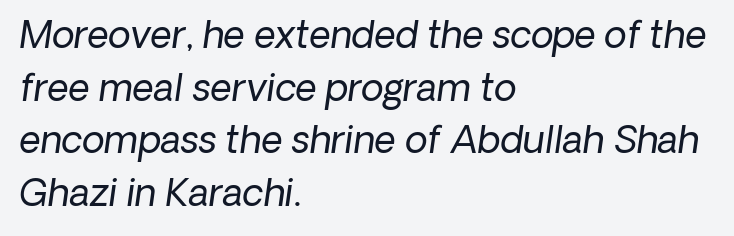
{"serif": "no", "bold": "no", "weight": "regular", "width": "normal", "stroke_contrast": "low", "x_height": "medium", "monospaced": "no", "underline": "no", "align": "left", "line_spacing": "normal", "line_spacing_ratio": 1.42, "letter_spacing": "normal", "letter_spacing_em": 0.0, "glyph_px": 37}
